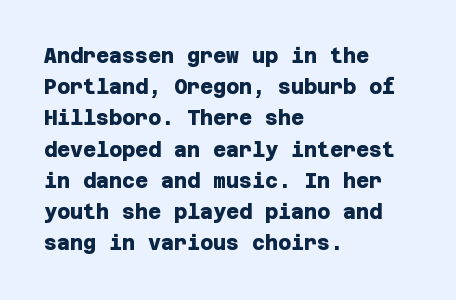
Left-aligned paragraph, ragged on the right. Is there much room between lines? A standard amount, neither cramped nor airy. Compared with typical body copy, the letter spacing here is the same. The sample has been set heavy, in full bold. Honestly, there is no underline to notice here at all.
